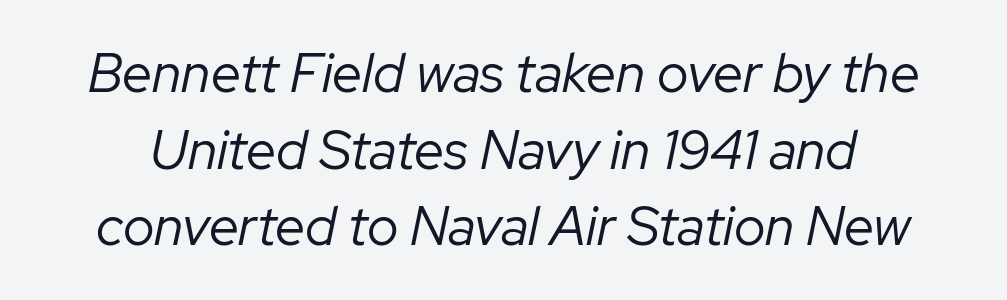
Q: Is the text bold? A: No.
Q: Is the text italic (slanted)? A: Yes, it leans right by about 12 degrees.
Q: Is the text underlined? A: No.
Q: Is the spacing between letters normal or unusually wide? A: Normal.
Q: Is the spacing between lines tight, normal or loose? A: Normal.
Q: Width (condensed, normal, or wide)? A: Normal.
Q: Stroke contrast? A: Low.
Q: x-height? A: Medium.
Q: Monospaced? A: No.
